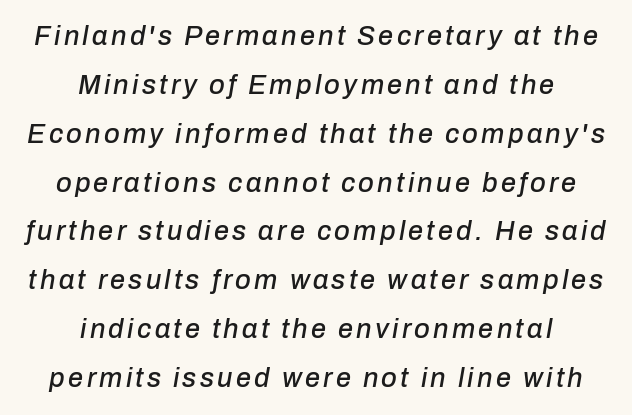
Q: Is the text italic (slanted)? A: Yes, it leans right by about 10 degrees.
Q: Is the text underlined? A: No.
Q: How is the paragraph aligned? A: Centered.
